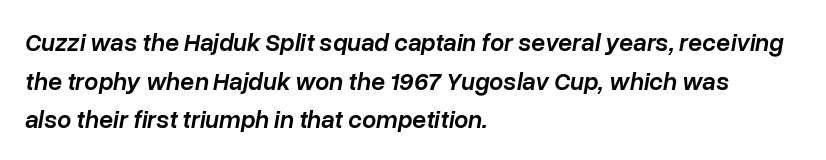
Each line starts at the same left margin while the right side varies. Does the weight exceed regular? Yes, but only to semibold. Yep, that's italic — everything's leaning. Glance below the letters and you will spot only blank space. Whoever set this chose a conventional vertical rhythm. Letter spacing: default.
